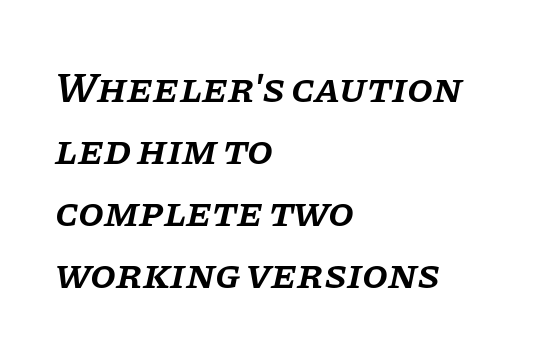
Tall strokes in this sample are angled rather than plumb. Is the type bold? Partly — it's a semibold, heavier than regular but not fully bold. This sample is left-justified, so line endings fall wherever the words run out. The strip under each line holds only bare page. Note the varied advance widths — an 'i' is clearly narrower than an 'm'. Classification — serif.
